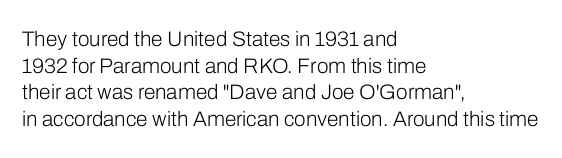
{"italic": "no", "bold": "no", "underline": "no", "align": "left", "line_spacing": "normal", "line_spacing_ratio": 1.27, "letter_spacing": "normal", "letter_spacing_em": 0.0, "glyph_px": 21}
